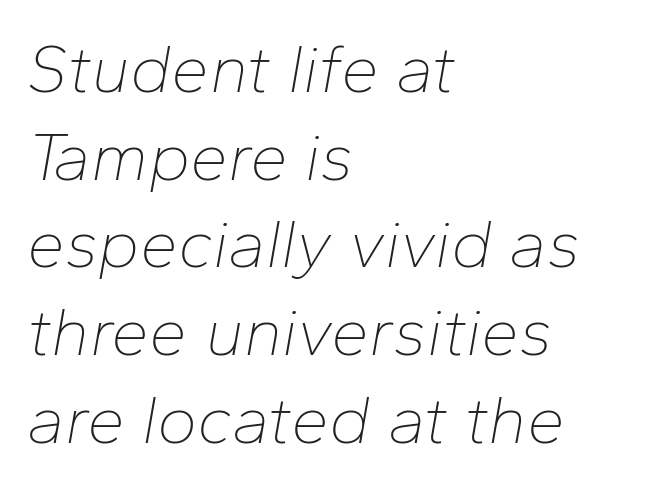
Stroke mass is kept to a normal reading level or below. What stands out about the letter spacing? Nothing — it is the standard amount. The vertical gap from one line to the next is medium. One-word summary of the alignment: left. Here the designer chose a conventional face with non-uniform glyph widths. The words here are not underlined.
